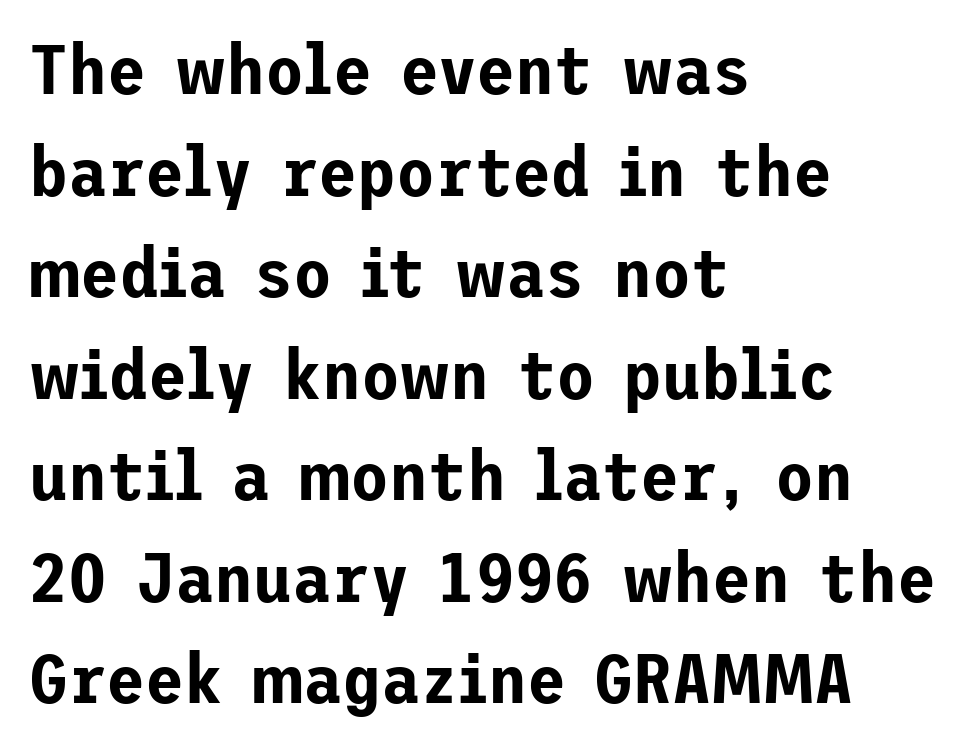
Q: Is the text italic (slanted)? A: No, it is upright.
Q: Is the typeface a serif or a sans-serif typeface? A: Sans-serif.
Q: Is the text underlined? A: No.
Q: How is the paragraph aligned? A: Left-aligned.
Q: Is the spacing between letters normal or unusually wide? A: Normal.
Q: Is the spacing between lines tight, normal or loose? A: Normal.
Q: Width (condensed, normal, or wide)? A: Normal.
Q: Stroke contrast? A: Low.
Q: x-height? A: Medium.
